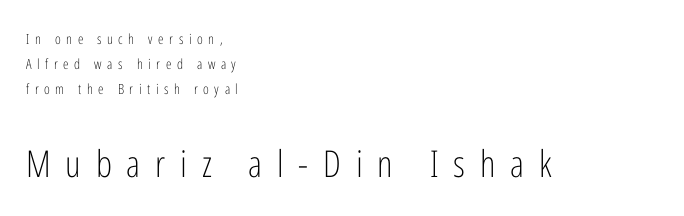
{"serif": "no", "italic": "no", "bold": "no", "weight": "light", "width": "condensed", "stroke_contrast": "low", "x_height": "medium", "monospaced": "no", "underline": "no", "align": "left", "line_spacing_ratio": 1.77, "letter_spacing": "wide", "letter_spacing_em": 0.4, "larger_block": "second", "size_ratio": 2.64, "glyph_px": 37}
